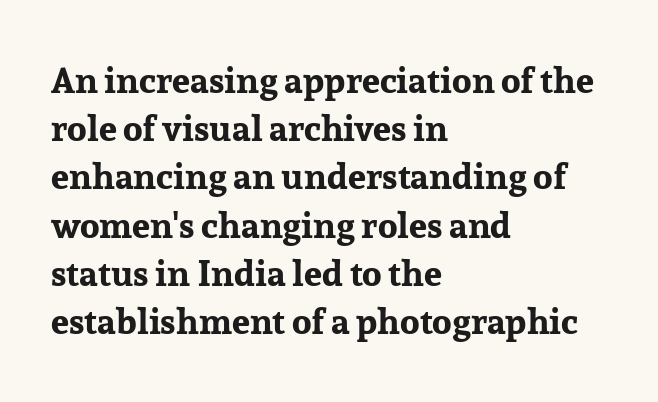
{"serif": "yes", "italic": "no", "bold": "yes", "weight": "bold", "width": "normal", "stroke_contrast": "low", "x_height": "medium", "monospaced": "no", "underline": "no", "align": "left", "line_spacing": "normal", "line_spacing_ratio": 1.34, "letter_spacing": "normal", "letter_spacing_em": 0.0, "glyph_px": 36}
